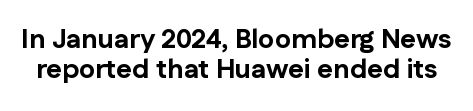
{"italic": "no", "bold": "yes", "underline": "no", "line_spacing": "tight", "line_spacing_ratio": 1.1, "letter_spacing": "normal", "letter_spacing_em": 0.0, "glyph_px": 27}
